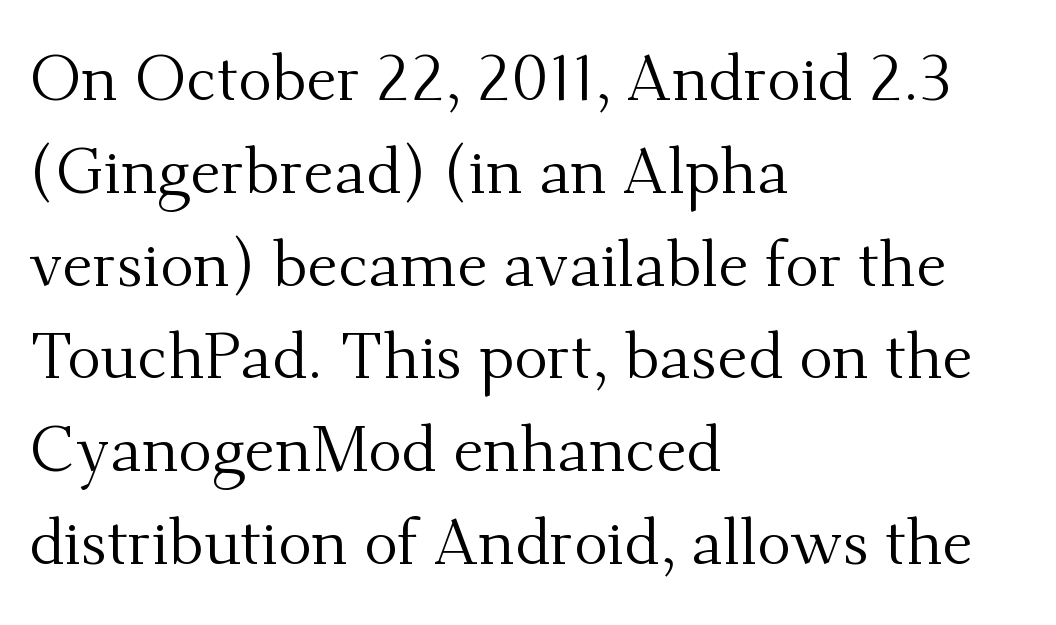
Q: Is the text bold? A: No.
Q: Is the text italic (slanted)? A: No, it is upright.
Q: Is the typeface a serif or a sans-serif typeface? A: Serif.
Q: Is the text underlined? A: No.
Q: How is the paragraph aligned? A: Left-aligned.
Q: Is the spacing between letters normal or unusually wide? A: Normal.
Q: Is the spacing between lines tight, normal or loose? A: Normal.
Q: Width (condensed, normal, or wide)? A: Normal.
Q: Stroke contrast? A: Medium.
Q: x-height? A: Small.
Q: Monospaced? A: No.
